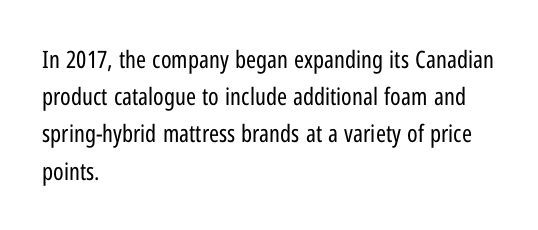
The image shows 24 px text type, upright; set left-aligned, normal line spacing (1.55x), normal letter spacing, not underlined.
